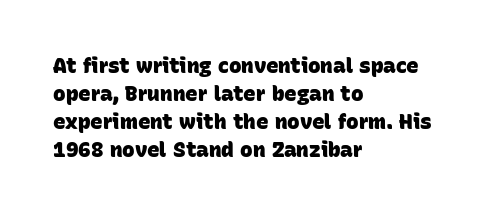
Q: Is the text bold? A: Yes.
Q: Is the text underlined? A: No.
Q: How is the paragraph aligned? A: Left-aligned.
Q: Is the spacing between letters normal or unusually wide? A: Normal.
Q: Is the spacing between lines tight, normal or loose? A: Normal.
